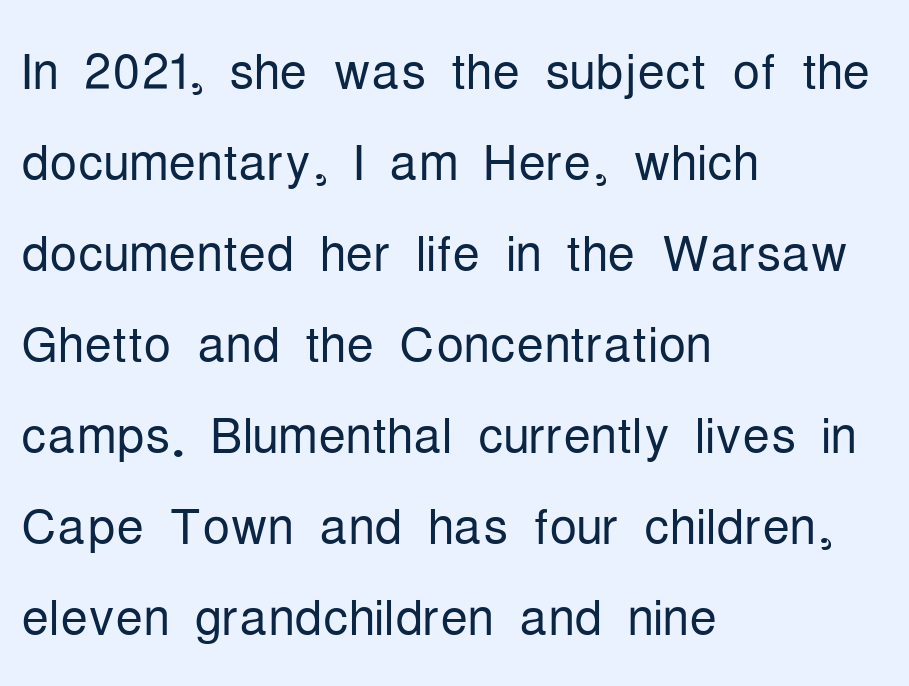
The image shows 69 px light, condensed sans-serif type, upright; set left-aligned, normal line spacing (1.32x), normal letter spacing, not underlined; low stroke contrast and a medium x-height.
